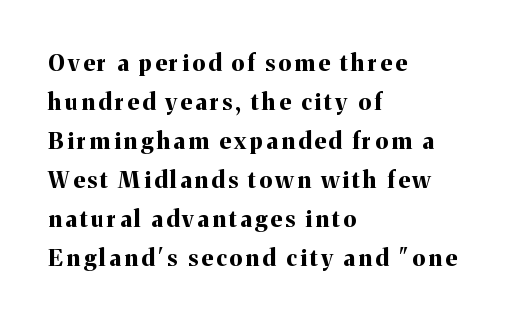
Horizontal alignment here is leftward, the default for most running prose. Line spacing here is normal. Ordinary non-slanted type is in use. A bare baseline throughout the passage. Summary of weight: heavy, a full bold.
